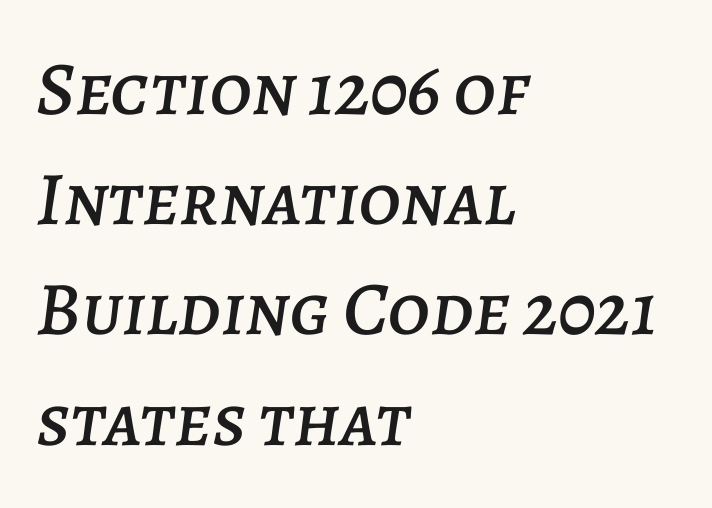
The image shows 76 px text type, italic (leaning right); set left-aligned, normal line spacing (1.45x), normal letter spacing, not underlined; low stroke contrast and a large x-height.
